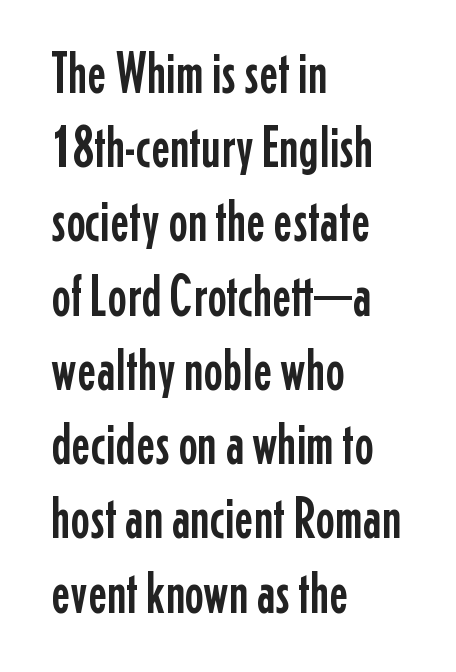
The image shows 58 px condensed sans-serif type, upright; set left-aligned, normal line spacing (1.28x), normal letter spacing, not underlined; low stroke contrast and a medium x-height.
